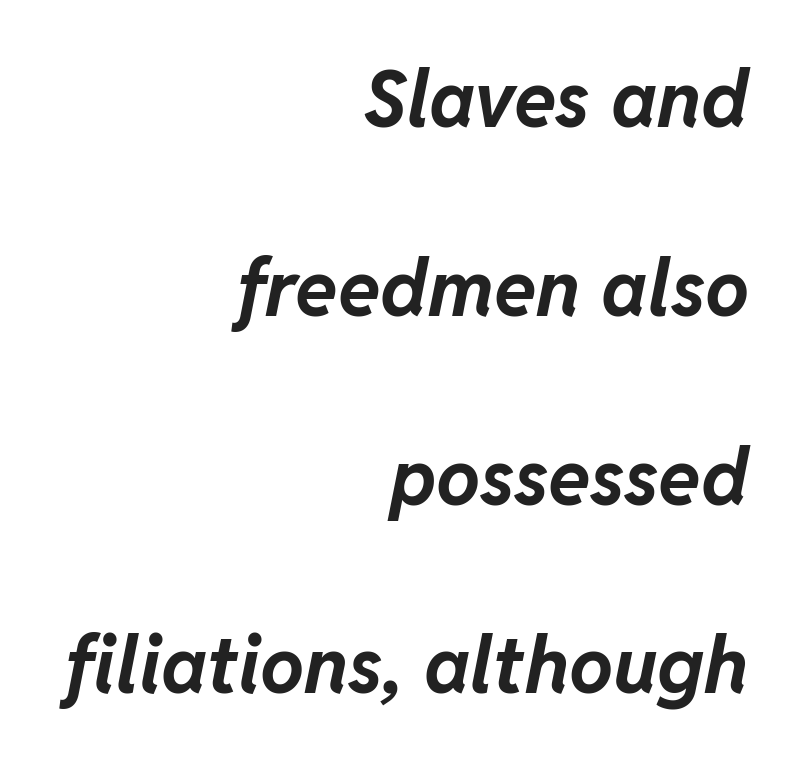
{"italic": "yes", "lean": "right", "slant_degrees": 11, "bold": "yes", "weight": "bold", "width": "normal", "stroke_contrast": "low", "x_height": "medium", "monospaced": "no", "underline": "no", "align": "right", "line_spacing": "loose", "line_spacing_ratio": 2.42, "letter_spacing": "normal", "letter_spacing_em": 0.0, "glyph_px": 78}
